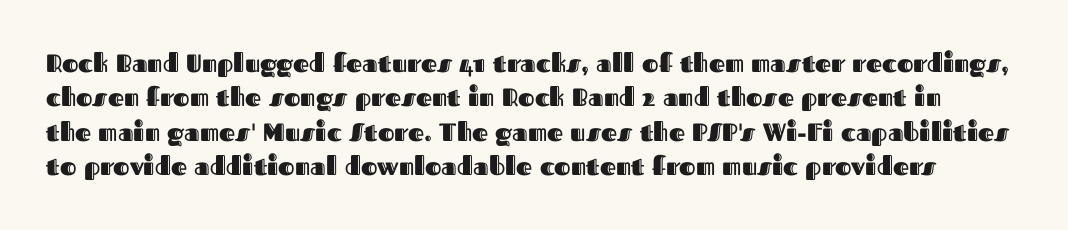
A typesetter would call this leading conventional body-copy spacing. The axis of the letterforms is exactly vertical. The area under the type is left untouched. Default kerning and tracking; the words read as compact shapes.
